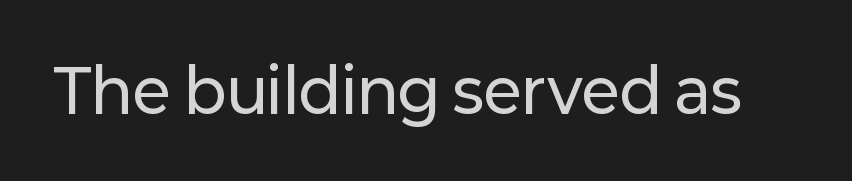
The image shows 60 px sans-serif type, upright; set normal letter spacing, not underlined; low stroke contrast and a medium x-height.
